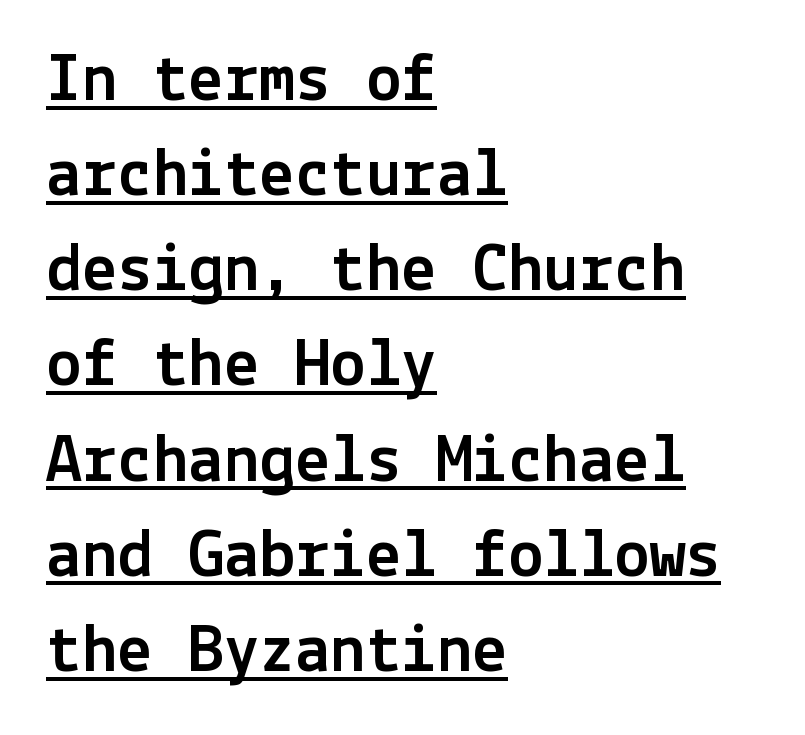
Q: Is the text italic (slanted)? A: No, it is upright.
Q: Is the typeface a serif or a sans-serif typeface? A: Sans-serif.
Q: Is the text underlined? A: Yes.
Q: How is the paragraph aligned? A: Left-aligned.
Q: Is the spacing between letters normal or unusually wide? A: Normal.
Q: Is the spacing between lines tight, normal or loose? A: Normal.
Q: Width (condensed, normal, or wide)? A: Normal.
Q: x-height? A: Medium.
